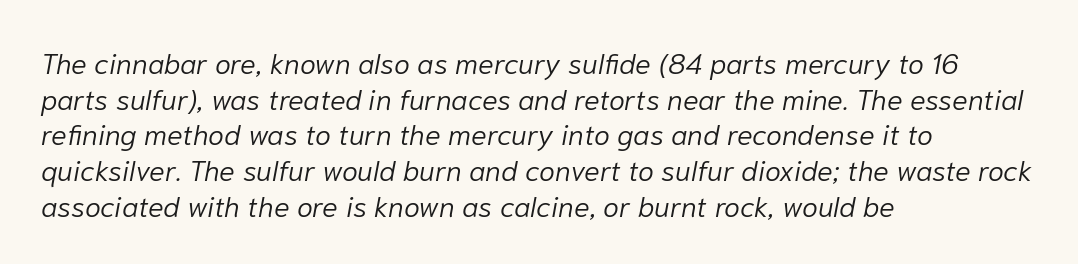
Q: Is the text bold? A: No.
Q: Is the text italic (slanted)? A: Yes, it leans right by about 10 degrees.
Q: Is the text underlined? A: No.
Q: How is the paragraph aligned? A: Left-aligned.
Q: Is the spacing between letters normal or unusually wide? A: Normal.
Q: Width (condensed, normal, or wide)? A: Normal.
Q: Stroke contrast? A: Low.
Q: x-height? A: Medium.
Q: Monospaced? A: No.
